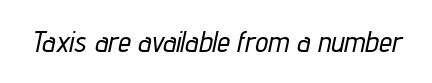
The font's italic variant was chosen for this text. Character widths vary here, with narrow letters taking less room than wide ones. A clean baseline with only descenders dipping below it. Here the glyphs are tracked normally, forming tight word shapes.
